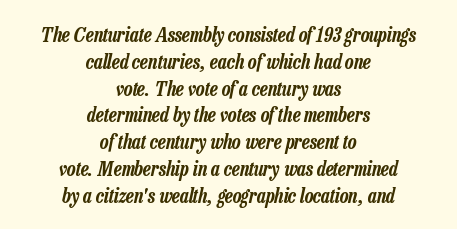
The image shows 20 px text type, italic (leaning right); set centered, normal line spacing (1.34x), normal letter spacing, not underlined.
